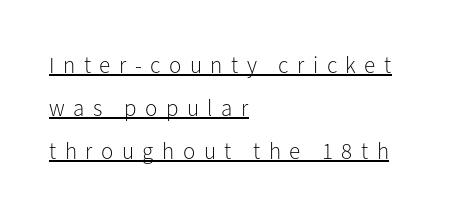
How are the letters spaced? Widely, with obvious added tracking. Caption: multi-line text, flush left, ragged right. Is the stroke heavy? The answer is a plain regular-or-lighter. Descenders here cross a horizontal rule under the line. The font's upright variant was chosen for this text.
